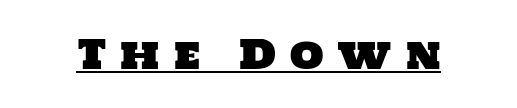
Q: Is the typeface a serif or a sans-serif typeface? A: Sans-serif.
Q: Is the text underlined? A: Yes.
Q: Is the spacing between letters normal or unusually wide? A: Unusually wide.
Q: Width (condensed, normal, or wide)? A: Normal.
Q: Stroke contrast? A: Low.
Q: x-height? A: Large.
Q: Monospaced? A: No.
